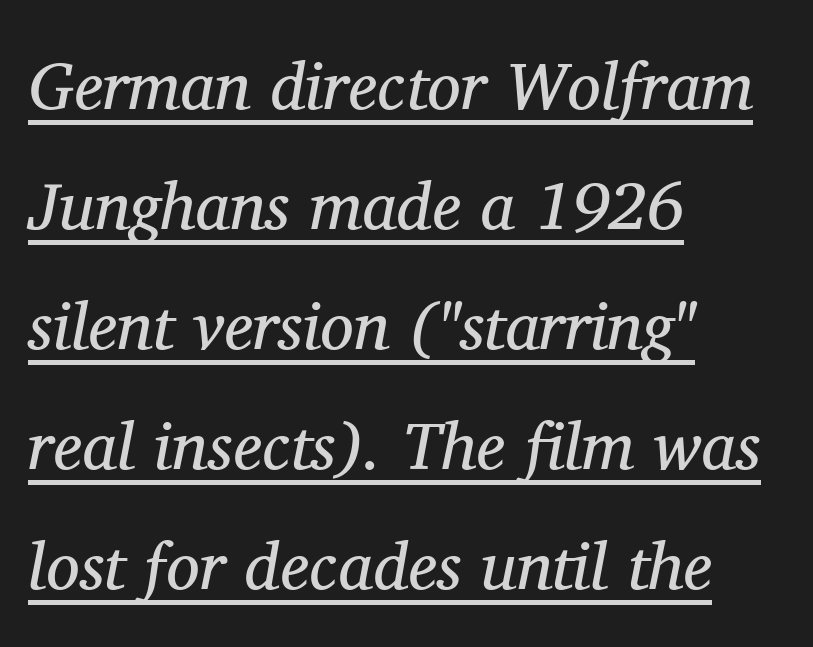
Glance below the letters and you will spot a drawn line. Visually the block forms a straight wall on the left and a jagged coastline on the right. Letterform terminals end in serifs throughout the passage. The passage shown leans; its letterforms are oblique. Heft: none added — not bold. Spacing verdict: proportional, widths tailored to each character.
